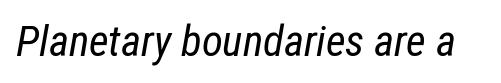
{"italic": "yes", "lean": "right", "slant_degrees": 12, "bold": "no", "weight": "regular", "width": "condensed", "stroke_contrast": "low", "x_height": "medium", "monospaced": "no", "underline": "no", "letter_spacing": "normal", "letter_spacing_em": 0.0, "glyph_px": 43}
